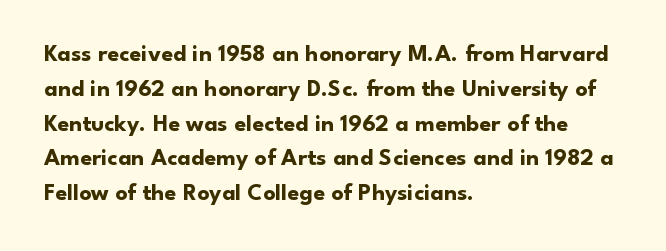
Nope, not italic — everything's standing straight. The passage shown has conventional tracking throughout. Bold? Absolutely — the strokes are thick and heavy. If you drew a ruler down the left edge, every line would touch it. The gap between lines stays unmarked. Horizontal bands of white between lines are of average thickness.
